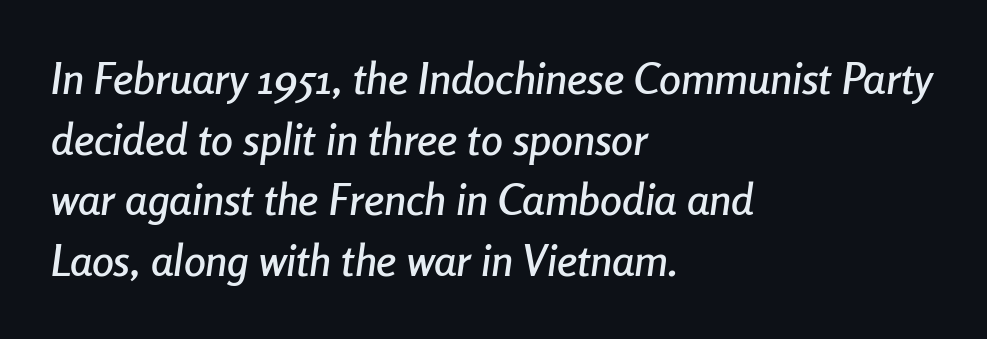
Left-aligned paragraph, ragged on the right. The lettering tilts uniformly, giving the passage an italic look. Default kerning and tracking; the words read as compact shapes. The baseline area is clear.
